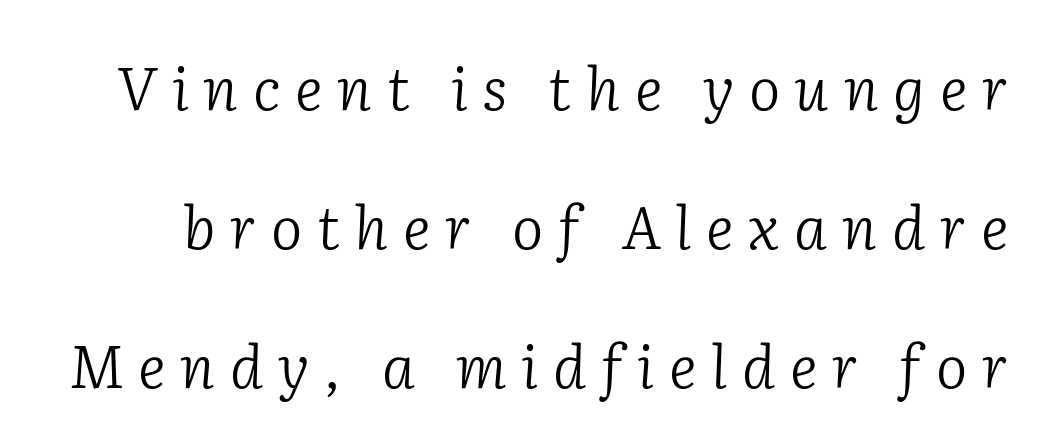
Proportional: the letters do not fall into vertical columns. Examine the stroke ends and you'll spot serifs. Would a proofreader flag this as italicized? Yes. Bold? No — there's no thickening of the strokes. Whoever set this chose breathing room over compactness in the vertical rhythm.
